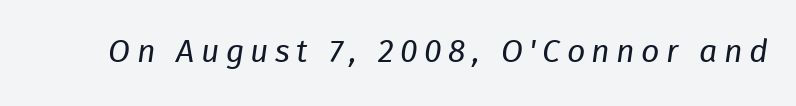
{"italic": "yes", "lean": "right", "slant_degrees": 8, "bold": "no", "weight": "regular", "width": "normal", "stroke_contrast": "low", "x_height": "medium", "monospaced": "no", "underline": "no", "letter_spacing": "wide", "letter_spacing_em": 0.2, "glyph_px": 32}
